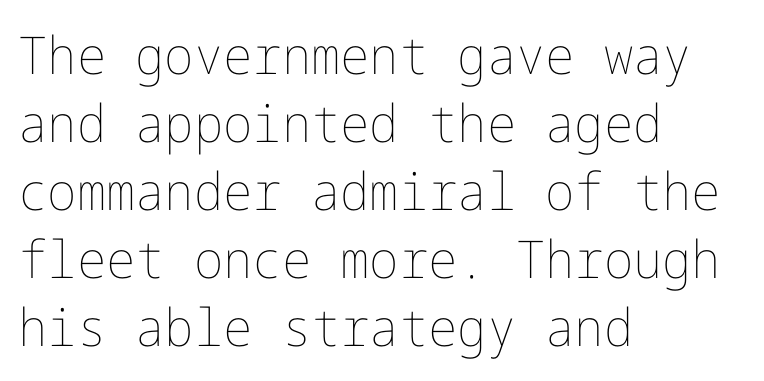
Q: Is the text bold? A: No.
Q: Is the text italic (slanted)? A: No, it is upright.
Q: Is the text underlined? A: No.
Q: How is the paragraph aligned? A: Left-aligned.
Q: Is the spacing between letters normal or unusually wide? A: Normal.
Q: Is the spacing between lines tight, normal or loose? A: Normal.
Q: Width (condensed, normal, or wide)? A: Normal.
Q: Stroke contrast? A: Low.
Q: x-height? A: Medium.
